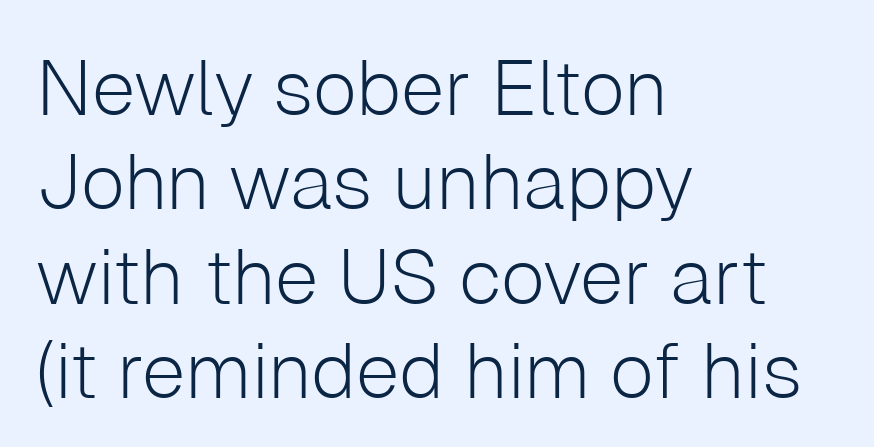
{"serif": "no", "italic": "no", "bold": "no", "weight": "light", "width": "normal", "stroke_contrast": "low", "x_height": "medium", "monospaced": "no", "underline": "no", "align": "left", "line_spacing_ratio": 1.21, "letter_spacing": "normal", "letter_spacing_em": 0.0, "glyph_px": 78}
